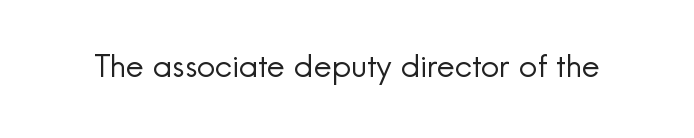
{"serif": "no", "italic": "no", "bold": "no", "weight": "regular", "width": "normal", "x_height": "small", "monospaced": "no", "underline": "no", "letter_spacing": "normal", "letter_spacing_em": 0.0, "glyph_px": 32}
